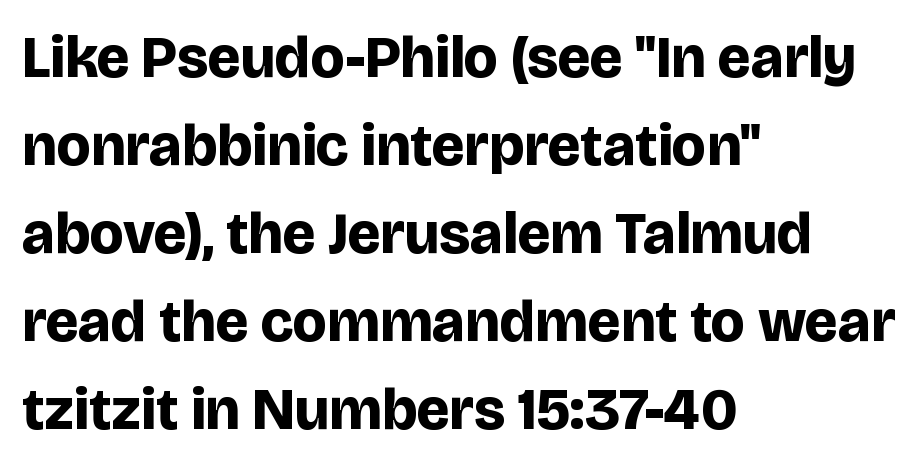
You can tell from the bare stems that sans-serif type was used. Standard letterfit; no display-style spreading of the glyphs. The paragraph shown leans on its left margin. Is this a fixed-width face? No — the glyphs have proportional, varying widths. Baseline-to-baseline distance is the conventional proportion of letter height.
